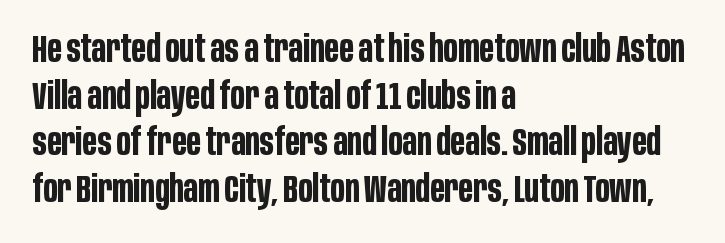
The image shows 37 px bold, condensed sans-serif type, upright; set left-aligned, normal line spacing (1.26x), normal letter spacing, not underlined; low stroke contrast and a large x-height.
